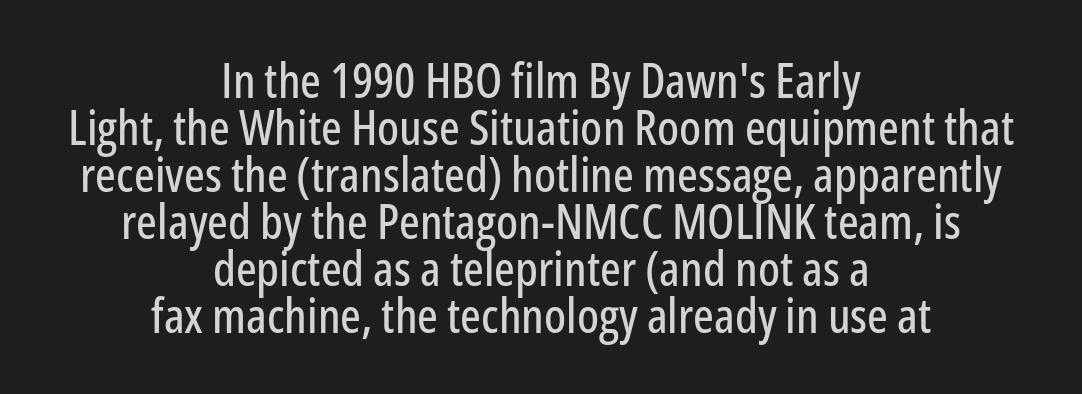
Q: Is the text italic (slanted)? A: No, it is upright.
Q: Is the typeface a serif or a sans-serif typeface? A: Sans-serif.
Q: Is the text underlined? A: No.
Q: How is the paragraph aligned? A: Centered.
Q: Is the spacing between letters normal or unusually wide? A: Normal.
Q: Is the spacing between lines tight, normal or loose? A: Tight.
Q: Width (condensed, normal, or wide)? A: Condensed.
Q: Stroke contrast? A: Low.
Q: x-height? A: Medium.
Q: Monospaced? A: No.
